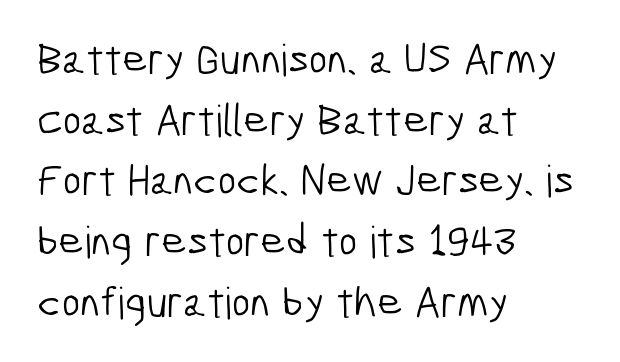
{"serif": "no", "bold": "no", "weight": "light", "width": "condensed", "stroke_contrast": "low", "x_height": "medium", "monospaced": "no", "underline": "no", "align": "left", "line_spacing": "normal", "line_spacing_ratio": 1.38, "letter_spacing": "normal", "letter_spacing_em": 0.0, "glyph_px": 44}
